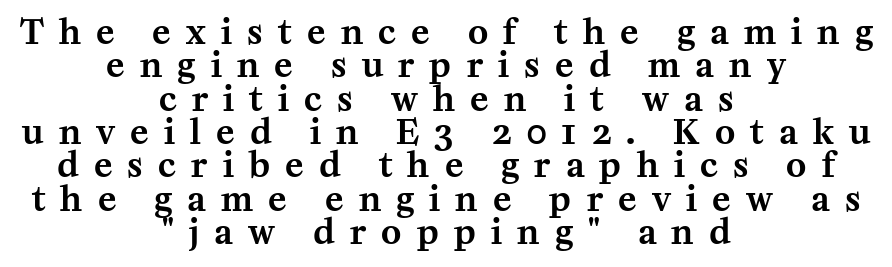
Q: Is the text italic (slanted)? A: No, it is upright.
Q: Is the typeface a serif or a sans-serif typeface? A: Serif.
Q: Is the text underlined? A: No.
Q: How is the paragraph aligned? A: Centered.
Q: Is the spacing between letters normal or unusually wide? A: Unusually wide.
Q: Is the spacing between lines tight, normal or loose? A: Tight.
Q: Width (condensed, normal, or wide)? A: Normal.
Q: Stroke contrast? A: Medium.
Q: x-height? A: Medium.
Q: Monospaced? A: No.
